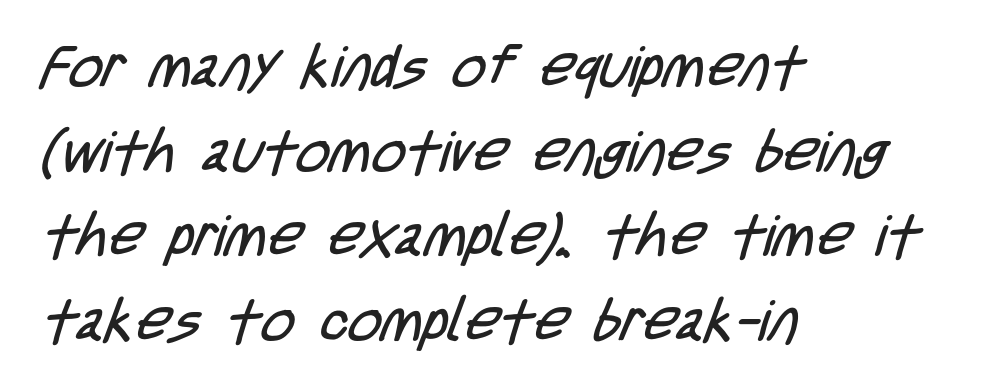
If you measured baseline to baseline, you'd find a middling distance. These glyphs show unthickened strokes, regular width or finer. This rendering employs a face without finishing strokes, i.e., a sans-serif. The glyphs are unaccompanied by any horizontal stroke below them. The rendering anchors every line to the left-hand side. Nothing unusual about the tracking: characters are spaced as the font intends.
